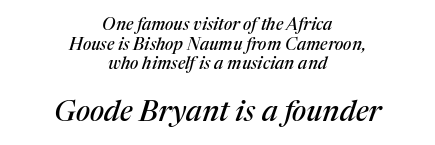
Q: Is the text italic (slanted)? A: Yes, it leans right by about 17 degrees.
Q: Is the typeface a serif or a sans-serif typeface? A: Serif.
Q: Is the text underlined? A: No.
Q: How is the paragraph aligned? A: Centered.
Q: Is the spacing between letters normal or unusually wide? A: Normal.
Q: Which block of text is set in a larger size, the first (top) or the second (bottom)? A: The second (bottom) one.
Q: Width (condensed, normal, or wide)? A: Normal.
Q: Stroke contrast? A: Medium.
Q: x-height? A: Medium.
Q: Monospaced? A: No.
